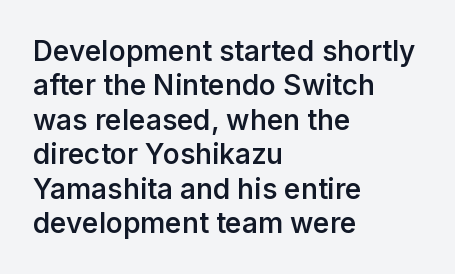
{"serif": "no", "italic": "no", "bold": "semi", "weight": "semibold", "width": "normal", "stroke_contrast": "low", "x_height": "medium", "monospaced": "no", "underline": "no", "align": "left", "line_spacing_ratio": 1.23, "letter_spacing": "normal", "letter_spacing_em": 0.0, "glyph_px": 28}
